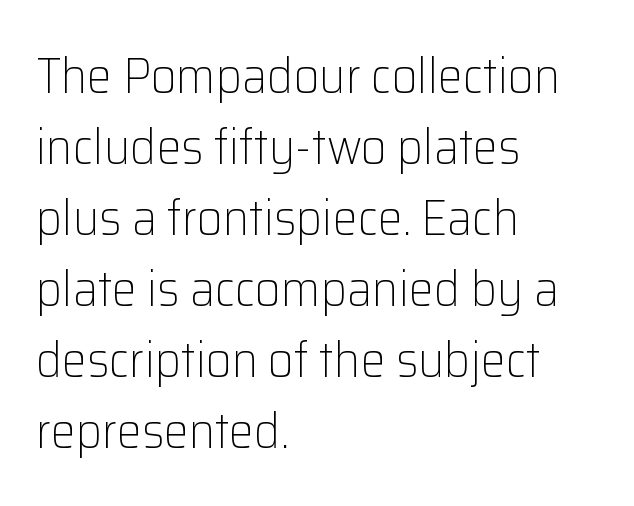
Q: Is the text bold? A: No.
Q: Is the text italic (slanted)? A: No, it is upright.
Q: Is the typeface a serif or a sans-serif typeface? A: Sans-serif.
Q: Is the text underlined? A: No.
Q: How is the paragraph aligned? A: Left-aligned.
Q: Is the spacing between letters normal or unusually wide? A: Normal.
Q: Is the spacing between lines tight, normal or loose? A: Normal.
Q: Width (condensed, normal, or wide)? A: Normal.
Q: Stroke contrast? A: Low.
Q: x-height? A: Medium.
Q: Monospaced? A: No.
